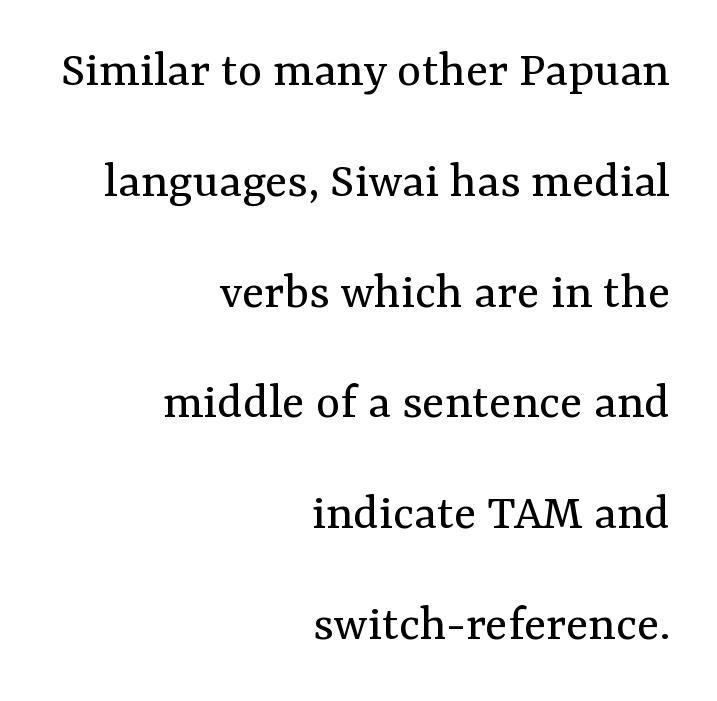
Q: Is the text bold? A: No.
Q: Is the text italic (slanted)? A: No, it is upright.
Q: Is the typeface a serif or a sans-serif typeface? A: Serif.
Q: Is the text underlined? A: No.
Q: How is the paragraph aligned? A: Right-aligned.
Q: Is the spacing between letters normal or unusually wide? A: Normal.
Q: Is the spacing between lines tight, normal or loose? A: Loose.
Q: Width (condensed, normal, or wide)? A: Normal.
Q: Stroke contrast? A: Medium.
Q: x-height? A: Medium.
Q: Monospaced? A: No.
